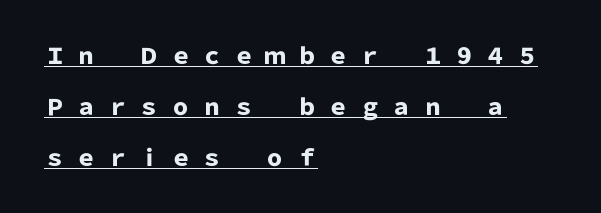
The image shows 22 px bold type, upright; set left-aligned, loose line spacing (2.31x), unusually wide letter spacing (+0.43 em), underlined.
